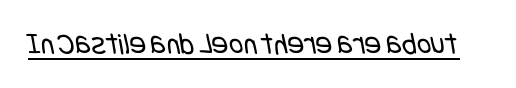
Q: Is the text bold? A: No.
Q: Is the typeface a serif or a sans-serif typeface? A: Sans-serif.
Q: Is the text underlined? A: Yes.
Q: Is the spacing between letters normal or unusually wide? A: Normal.
Q: Width (condensed, normal, or wide)? A: Condensed.
Q: Stroke contrast? A: Low.
Q: x-height? A: Large.
